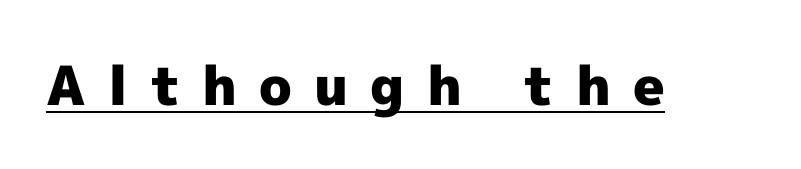
The image shows 54 px heavy sans-serif type, upright; set unusually wide letter spacing (+0.41 em), underlined; a medium x-height.
